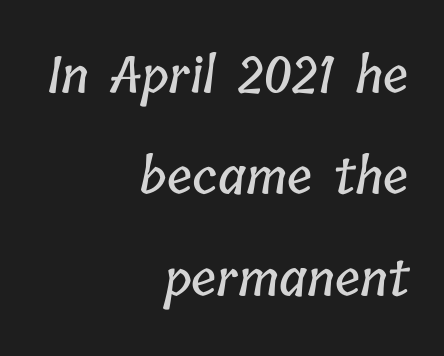
Q: Is the text underlined? A: No.
Q: How is the paragraph aligned? A: Right-aligned.
Q: Is the spacing between letters normal or unusually wide? A: Normal.
Q: Is the spacing between lines tight, normal or loose? A: Loose.
Q: Width (condensed, normal, or wide)? A: Condensed.
Q: Stroke contrast? A: Low.
Q: x-height? A: Medium.
Q: Monospaced? A: No.
